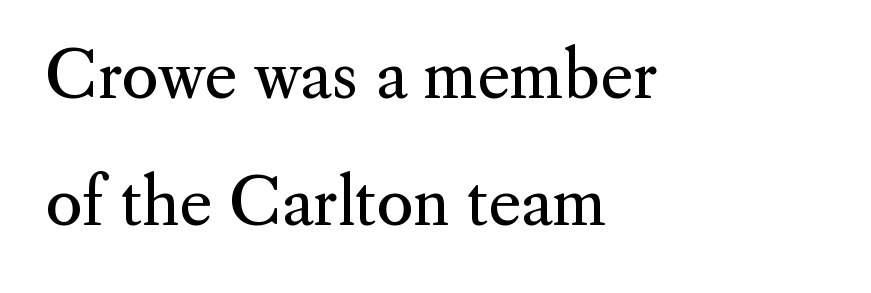
Compared with a centered layout, this one pins lines to the left instead. The string is rendered with underlining switched off. Here the designer chose a conventional face with non-uniform glyph widths. Little horizontal feet cap the strokes, marking this as serif type. What stands out about the letter spacing? Nothing — it is the standard amount.
